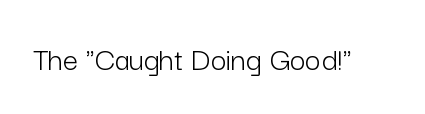
The image shows 34 px light sans-serif type, upright; set normal letter spacing, not underlined; low stroke contrast and a medium x-height.
